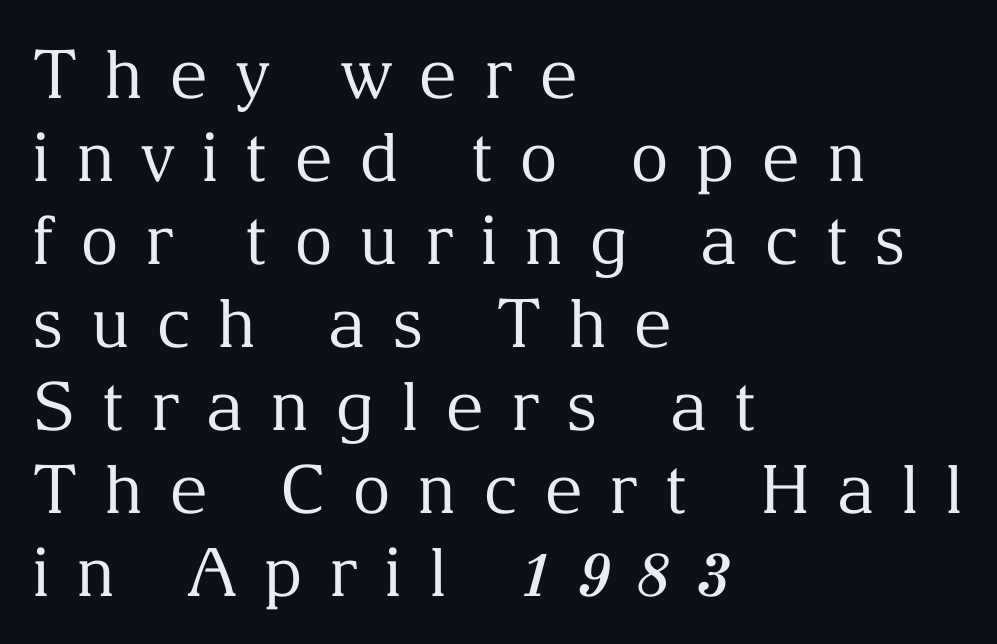
Q: Is the text bold? A: No.
Q: Is the text italic (slanted)? A: No, it is upright.
Q: Is the typeface a serif or a sans-serif typeface? A: Serif.
Q: Is the text underlined? A: No.
Q: How is the paragraph aligned? A: Left-aligned.
Q: Is the spacing between letters normal or unusually wide? A: Unusually wide.
Q: Width (condensed, normal, or wide)? A: Normal.
Q: Stroke contrast? A: Medium.
Q: x-height? A: Medium.
Q: Monospaced? A: No.
